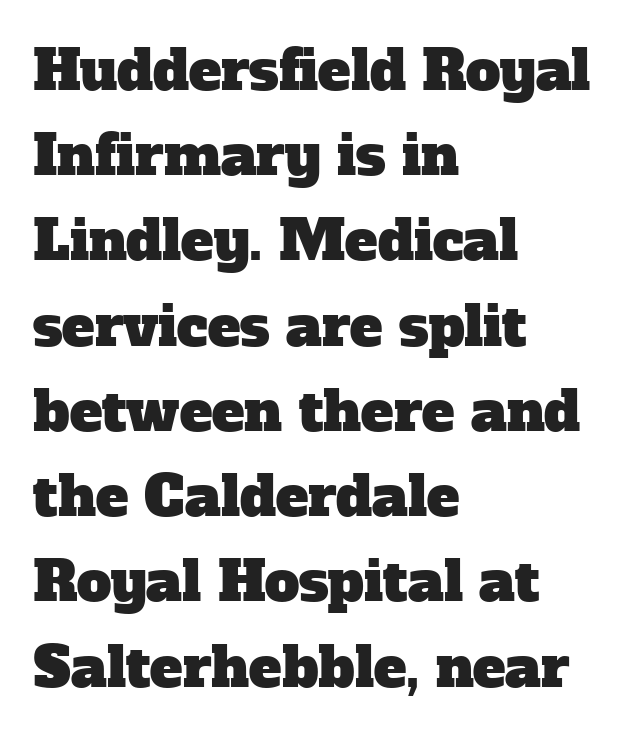
The ragged edge is on the right, which tells us the setting is flush left. The foot of each line stays bare and open. If you measured baseline to baseline, you'd find a middling distance. Serif or sans? Serif — the stroke terminals have little feet. Is the letter spacing exaggerated? No — it looks like the ordinary default.
